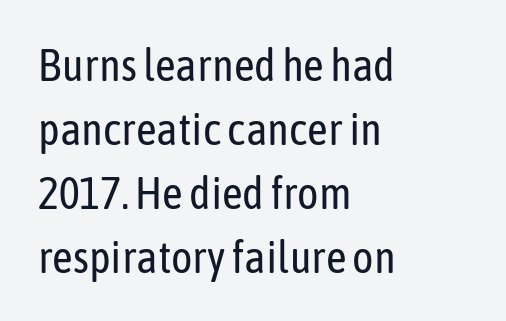
Character widths vary here, with narrow letters taking less room than wide ones. No heavy texture on the line: the type isn't bold. When letters stand straight like this, we call the style roman or upright. No word sits above an underline. The font family rendered here belongs to the sans-serif group. Glyph-to-glyph distance matches everyday printed text.
